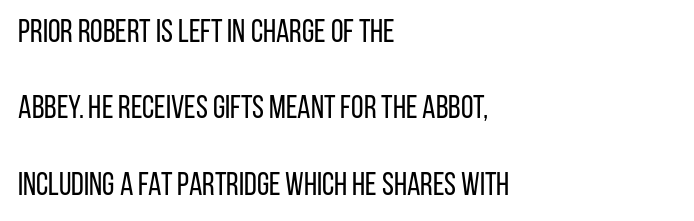
The image shows 32 px regular-weight, condensed sans-serif type, upright; set left-aligned, loose line spacing (2.39x), normal letter spacing, not underlined; low stroke contrast and a large x-height.
